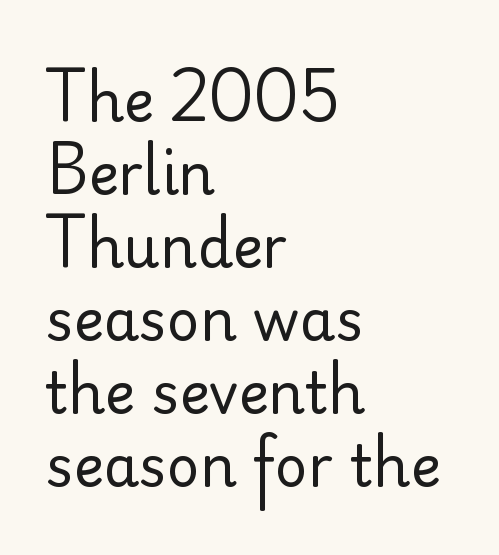
{"serif": "no", "italic": "no", "bold": "no", "weight": "regular", "width": "normal", "stroke_contrast": "low", "x_height": "small", "monospaced": "no", "underline": "no", "align": "left", "line_spacing": "normal", "line_spacing_ratio": 1.28, "letter_spacing": "normal", "letter_spacing_em": 0.0, "glyph_px": 57}
